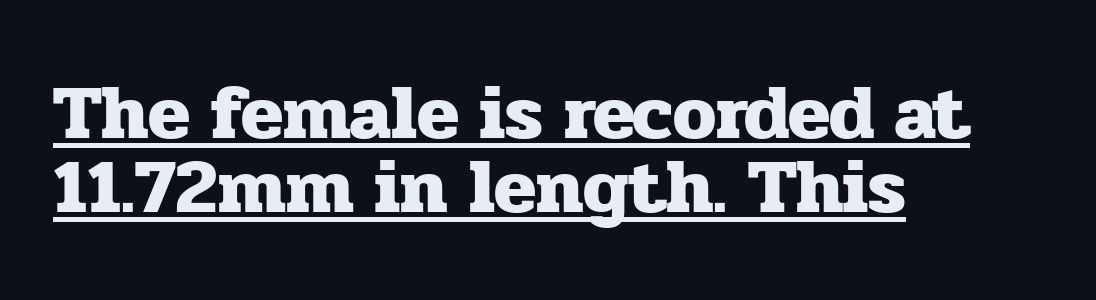
All the whitespace from short lines collects on the right. This is roman type, the default non-slanted kind. Compared with an ordinary text face, these strokes are far heavier — a full bold. Serifs: yes, visible at the terminals of the letterforms.
